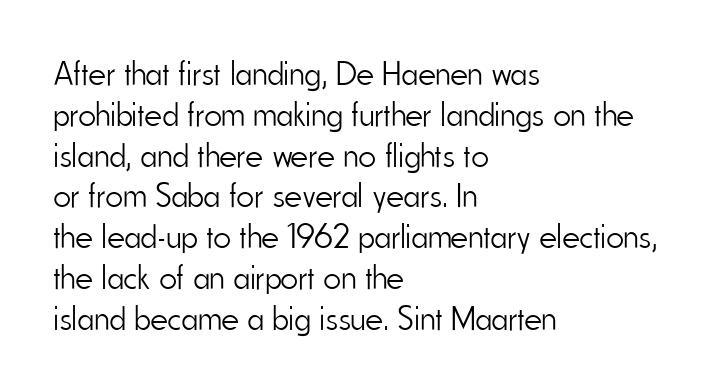
The image shows 34 px light, condensed sans-serif type, upright; set left-aligned, line spacing 1.2x, normal letter spacing, not underlined; low stroke contrast and a small x-height.
